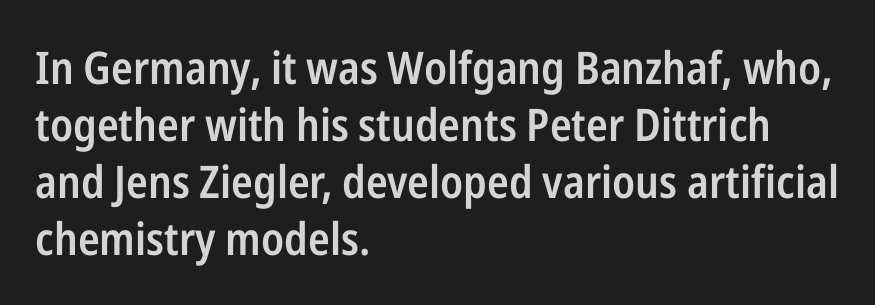
Inter-character spacing is left at the font's built-in metrics. Posture: upright roman. Any mark beneath the type? The region is blank. These lines are rendered in a variable-pitch font.
